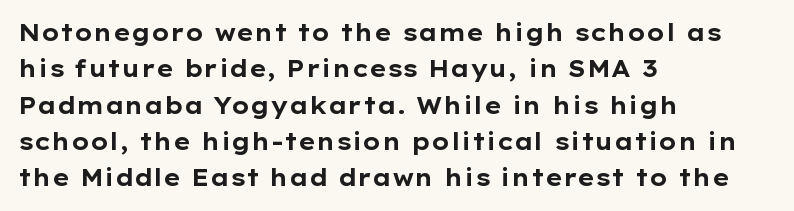
Q: Is the text bold? A: Yes.
Q: Is the text italic (slanted)? A: No, it is upright.
Q: Is the text underlined? A: No.
Q: How is the paragraph aligned? A: Left-aligned.
Q: Is the spacing between letters normal or unusually wide? A: Normal.
Q: Is the spacing between lines tight, normal or loose? A: Normal.
